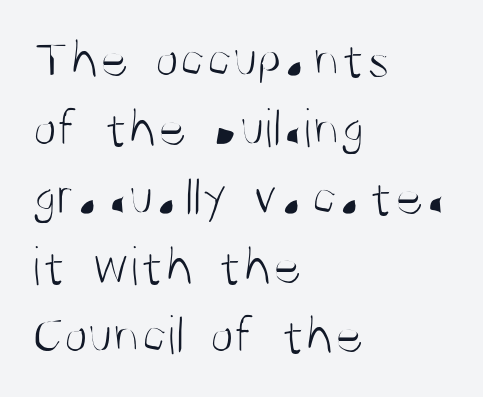
A typesetter would label this face a sans. A bare baseline throughout the passage. Spacing verdict: proportional, widths tailored to each character. Words appear dense and cohesive because spacing is normal. Notice how the passage keeps a crisp vertical edge on the left only.
